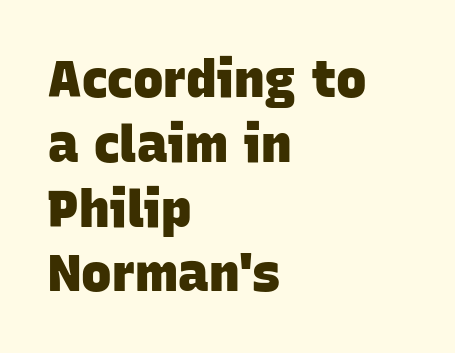
The image shows 51 px heavy sans-serif type; set left-aligned, normal line spacing (1.27x), normal letter spacing, not underlined; low stroke contrast and a large x-height.
